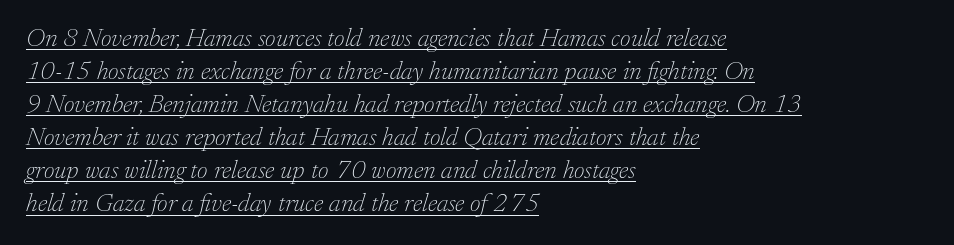
It's the slanting kind of type. This is underlined copy, the kind a proofreader might mark for attention. Regular leading. The typesetting does not lean heavy: it is not bold.
